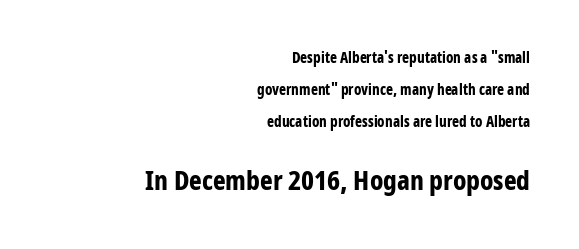
{"italic": "no", "bold": "yes", "underline": "no", "align": "right", "line_spacing": "loose", "line_spacing_ratio": 2.12, "letter_spacing": "normal", "letter_spacing_em": 0.0, "larger_block": "second", "size_ratio": 1.8, "glyph_px": 27}
